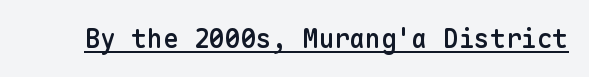
{"italic": "no", "bold": "semi", "underline": "yes", "letter_spacing": "normal", "letter_spacing_em": 0.0, "glyph_px": 26}
